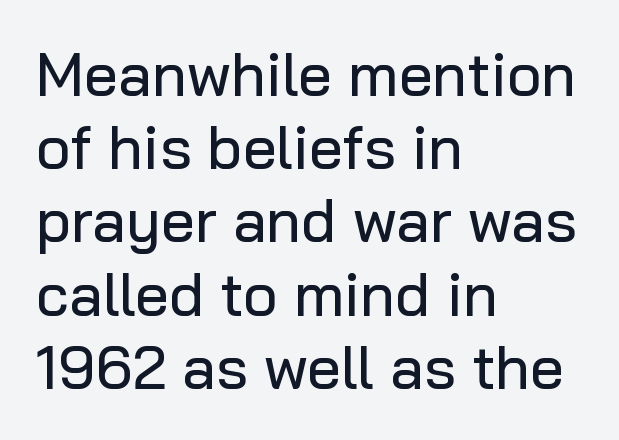
The image shows 60 px sans-serif type, upright; set left-aligned, line spacing 1.22x, normal letter spacing, not underlined; low stroke contrast and a medium x-height.
